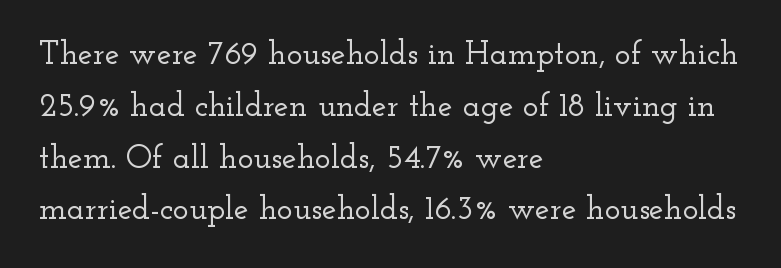
{"serif": "yes", "italic": "no", "width": "wide", "stroke_contrast": "low", "x_height": "small", "monospaced": "no", "underline": "no", "align": "left", "line_spacing": "normal", "line_spacing_ratio": 1.57, "letter_spacing": "normal", "letter_spacing_em": 0.0, "glyph_px": 33}
